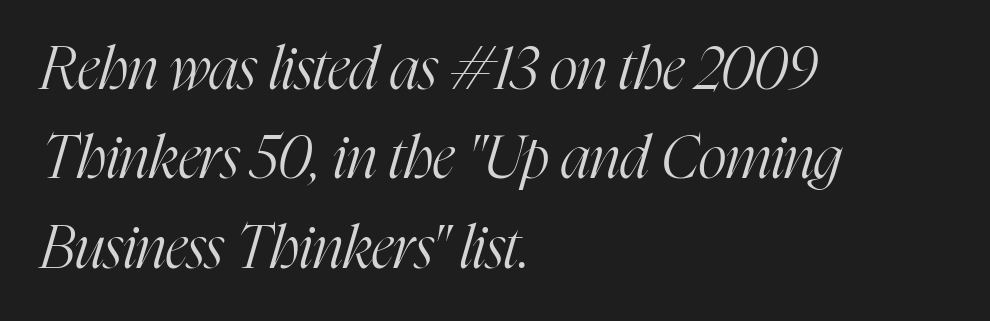
{"serif": "yes", "italic": "yes", "lean": "right", "slant_degrees": 16, "bold": "no", "weight": "light", "width": "condensed", "stroke_contrast": "high", "x_height": "medium", "monospaced": "no", "underline": "no", "align": "left", "line_spacing": "normal", "line_spacing_ratio": 1.49, "letter_spacing": "normal", "letter_spacing_em": 0.0, "glyph_px": 60}
